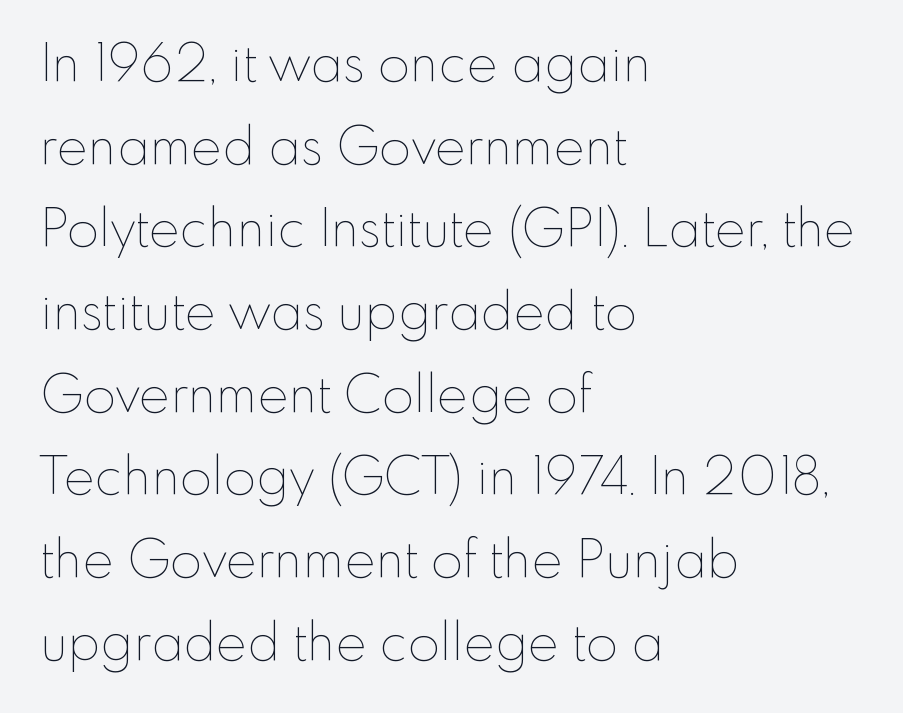
Q: Is the text bold? A: No.
Q: Is the text italic (slanted)? A: No, it is upright.
Q: Is the text underlined? A: No.
Q: How is the paragraph aligned? A: Left-aligned.
Q: Is the spacing between letters normal or unusually wide? A: Normal.
Q: Is the spacing between lines tight, normal or loose? A: Normal.
Q: Width (condensed, normal, or wide)? A: Normal.
Q: Stroke contrast? A: Low.
Q: x-height? A: Small.
Q: Monospaced? A: No.
